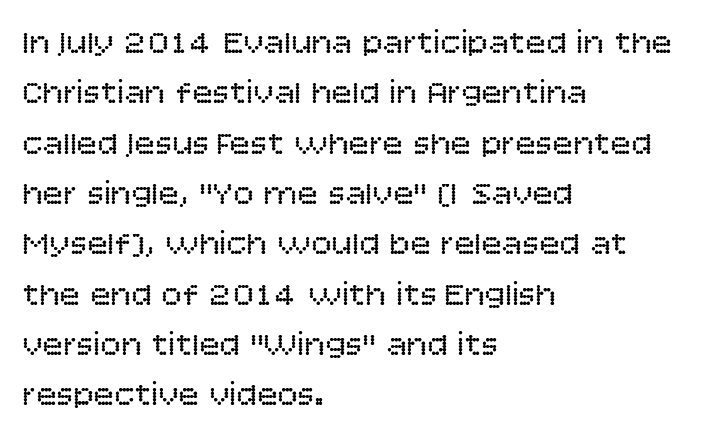
Spacing between characters is what you'd get straight out of the box. The passage shown stacks its lines at a standard gap. These lines were composed using upright roman letters. Layout note: lines flush left. The font sits on the lighter half of the weight spectrum, regular included.
